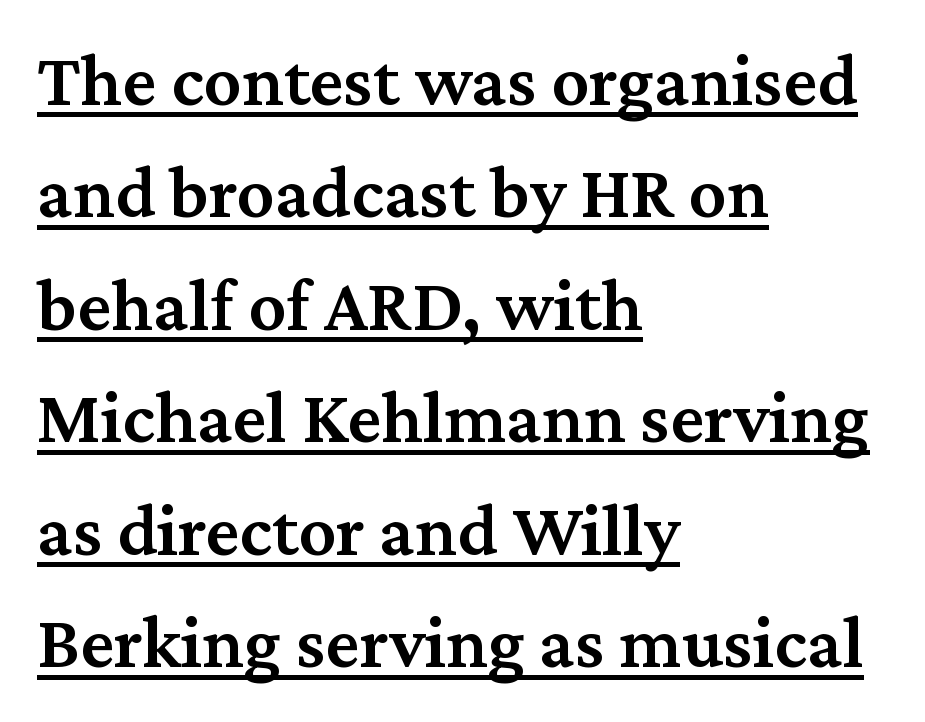
The space between consecutive lines is moderate. Default kerning and tracking; the words read as compact shapes. The passage is arranged the way most books set body copy — flush left. Descenders here cross a horizontal rule under the line.
